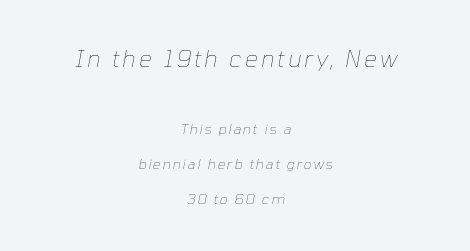
Reading down the column, the eye jumps a long way to each next line. The letterforms sit at book weight or below. The lines are quadded center. Note: larger setting up top, smaller setting below.
